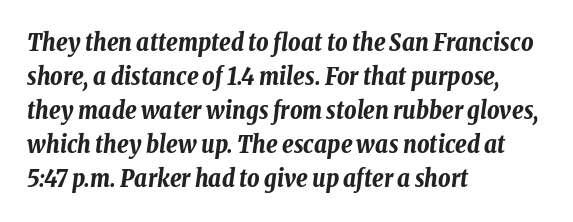
Q: Is the text bold? A: Yes.
Q: Is the text italic (slanted)? A: Yes, it leans right by about 8 degrees.
Q: Is the text underlined? A: No.
Q: How is the paragraph aligned? A: Left-aligned.
Q: Is the spacing between letters normal or unusually wide? A: Normal.
Q: Is the spacing between lines tight, normal or loose? A: Normal.
